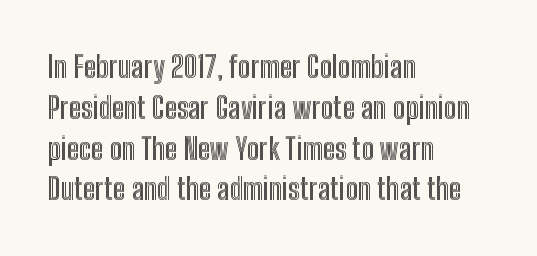
The image shows 30 px condensed type, upright; set left-aligned, normal line spacing (1.36x), normal letter spacing, not underlined; a medium x-height.
